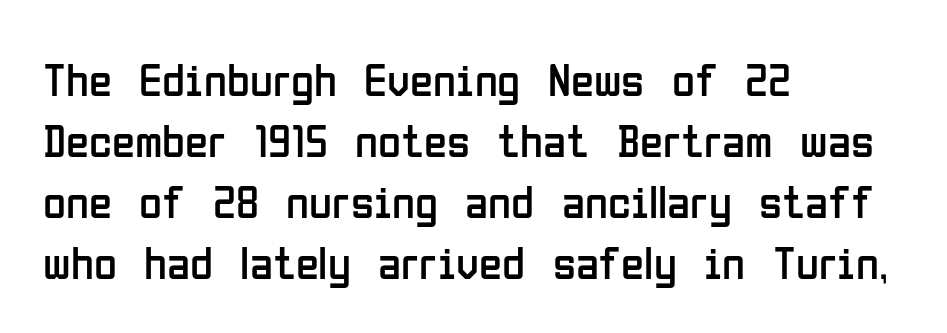
{"serif": "no", "italic": "no", "bold": "no", "weight": "regular", "width": "condensed", "stroke_contrast": "low", "x_height": "medium", "monospaced": "no", "underline": "no", "align": "left", "line_spacing": "normal", "line_spacing_ratio": 1.3, "letter_spacing": "normal", "letter_spacing_em": 0.0, "glyph_px": 47}
